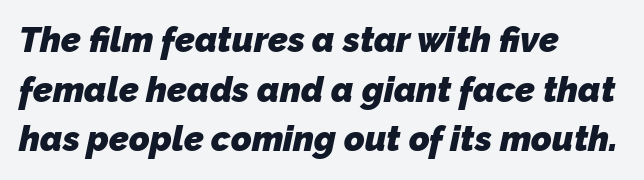
These lines are composed in type without serifs. There is no visible air inserted between adjacent glyphs. The vertical gap from one line to the next is medium. The zone under the glyphs is completely vacant. Where is the straight margin? On the left. Each glyph is drawn with heavy, bold strokes.
